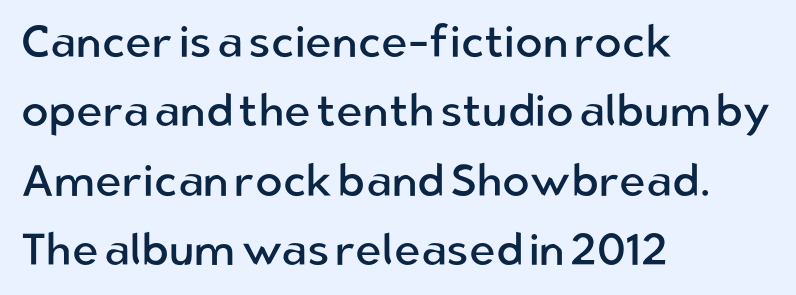
Tracking value appears to be zero — textbook default spacing. Each new line begins a customary step beneath the previous one. The letters look calm and open, with moderate or lighter stems. The gap between lines stays unmarked.
